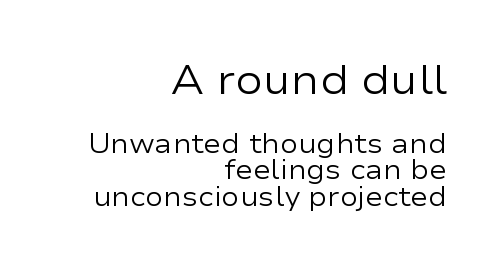
The image shows 41 px regular-weight, wide sans-serif type, upright; set right-aligned, tight line spacing (0.98x), normal letter spacing, not underlined; the first (top) block is 1.52x larger; low stroke contrast and a medium x-height.
